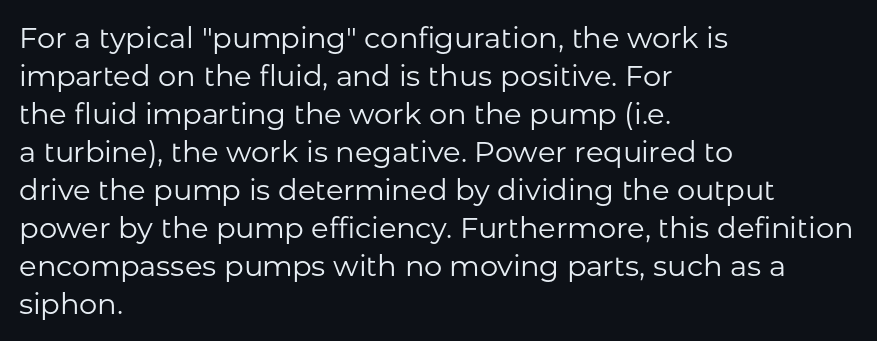
Q: Is the text bold? A: No.
Q: Is the text italic (slanted)? A: No, it is upright.
Q: Is the typeface a serif or a sans-serif typeface? A: Sans-serif.
Q: Is the text underlined? A: No.
Q: How is the paragraph aligned? A: Left-aligned.
Q: Is the spacing between letters normal or unusually wide? A: Normal.
Q: Is the spacing between lines tight, normal or loose? A: Normal.
Q: Width (condensed, normal, or wide)? A: Normal.
Q: Stroke contrast? A: Low.
Q: x-height? A: Medium.
Q: Monospaced? A: No.
